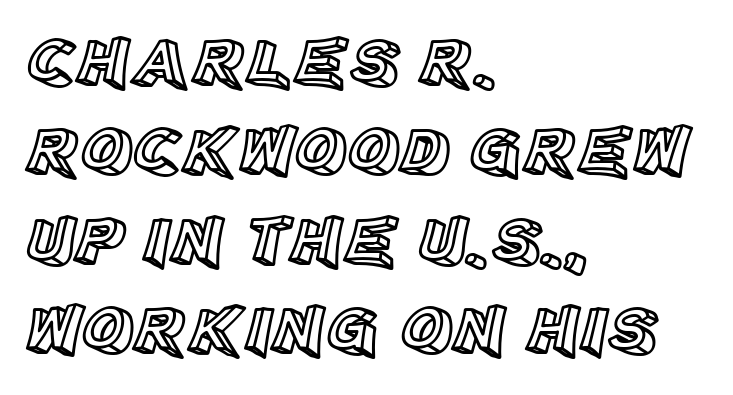
Q: Is the text italic (slanted)? A: Yes.
Q: Is the text underlined? A: No.
Q: How is the paragraph aligned? A: Left-aligned.
Q: Is the spacing between letters normal or unusually wide? A: Normal.
Q: Is the spacing between lines tight, normal or loose? A: Normal.
Q: Width (condensed, normal, or wide)? A: Normal.
Q: x-height? A: Large.
Q: Monospaced? A: No.
